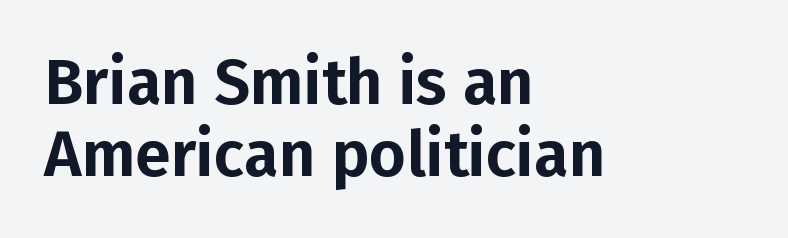
The image shows 64 px sans-serif type, upright; set left-aligned, tight line spacing (1.13x), normal letter spacing, not underlined; low stroke contrast and a medium x-height.
